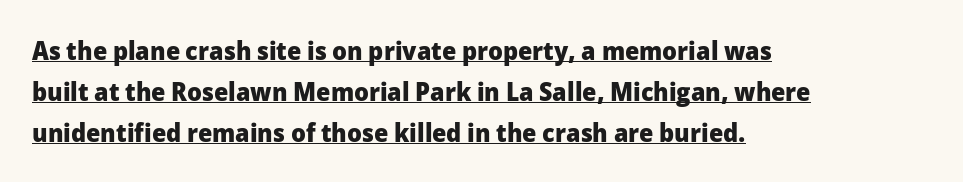
The font's upright variant was chosen for this text. Caption: lettering with a line underneath. The type is set solid horizontally, with unmodified tracking. Regarding leading, the lines here are spaced in the standard way.
